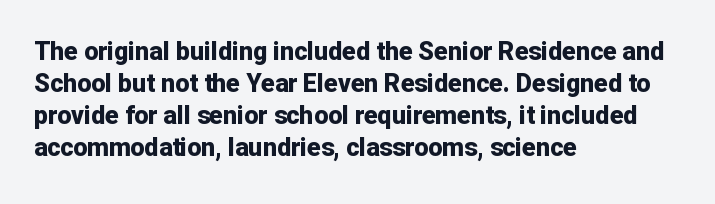
The typesetter chose a ragged-right arrangement here. The line texture is even and compact thanks to regular tracking. Summary of weight: heavy, a full bold. Vertically, the passage feels balanced, rows spaced as you'd expect. In terms of posture, this sample is upright.
